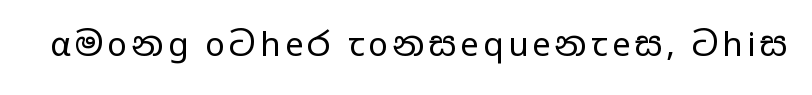
{"serif": "no", "italic": "no", "bold": "no", "weight": "regular", "width": "wide", "stroke_contrast": "low", "x_height": "medium", "monospaced": "no", "underline": "no", "glyph_px": 33}
